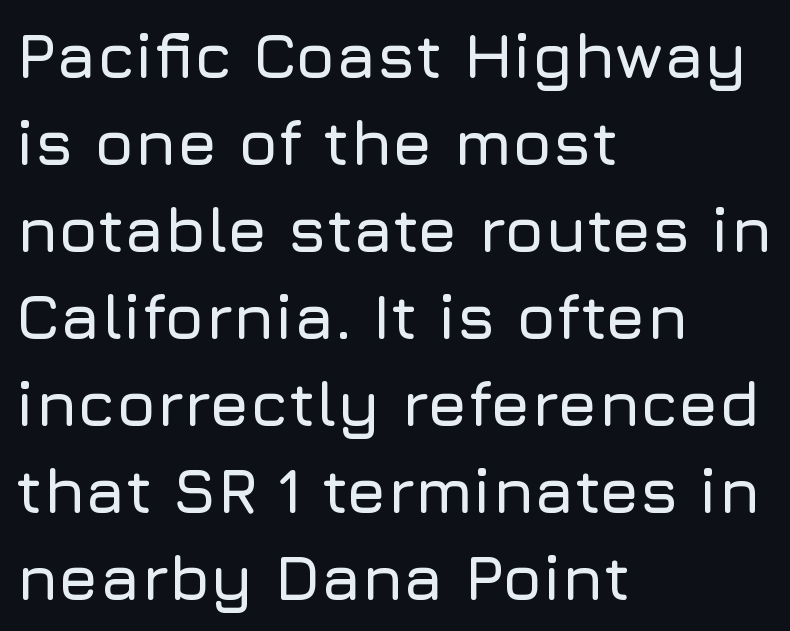
Q: Is the text italic (slanted)? A: No, it is upright.
Q: Is the typeface a serif or a sans-serif typeface? A: Sans-serif.
Q: Is the text underlined? A: No.
Q: How is the paragraph aligned? A: Left-aligned.
Q: Is the spacing between letters normal or unusually wide? A: Normal.
Q: Is the spacing between lines tight, normal or loose? A: Normal.
Q: Width (condensed, normal, or wide)? A: Normal.
Q: Stroke contrast? A: Low.
Q: x-height? A: Medium.
Q: Monospaced? A: No.
